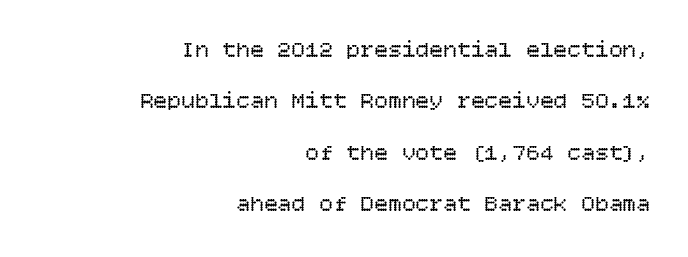
In terms of posture, this sample is upright. Has an underline been added? It has not. Compared with a typical body face, this is equally light or lighter still. These lines are set flush right with a ragged left edge. You could call the tracking neutral — neither tight nor loose.
